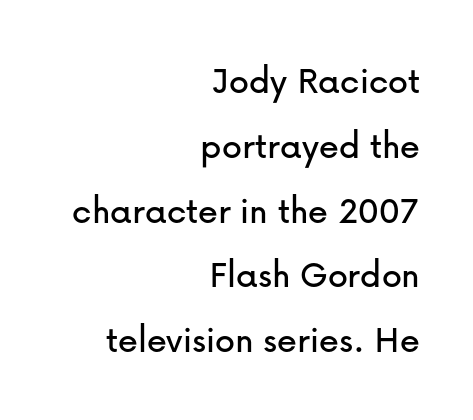
{"serif": "no", "italic": "no", "width": "normal", "stroke_contrast": "low", "x_height": "medium", "monospaced": "no", "underline": "no", "align": "right", "line_spacing": "normal", "line_spacing_ratio": 1.62, "letter_spacing": "normal", "letter_spacing_em": 0.0, "glyph_px": 40}
